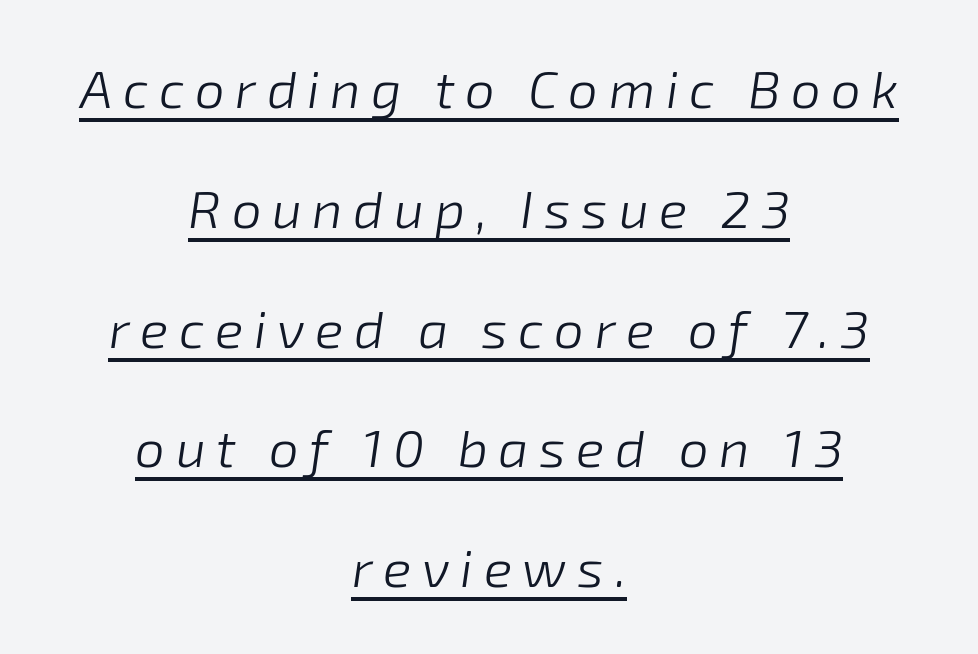
{"italic": "yes", "lean": "right", "slant_degrees": 8, "bold": "no", "weight": "light", "width": "normal", "stroke_contrast": "low", "x_height": "medium", "monospaced": "no", "underline": "yes", "align": "center", "line_spacing": "loose", "line_spacing_ratio": 2.26, "letter_spacing": "wide", "letter_spacing_em": 0.2, "glyph_px": 53}
